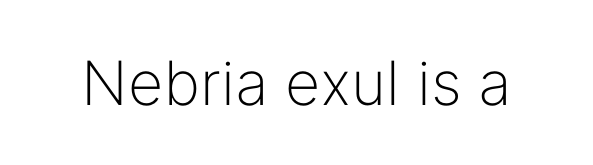
Q: Is the text bold? A: No.
Q: Is the text italic (slanted)? A: No, it is upright.
Q: Is the typeface a serif or a sans-serif typeface? A: Sans-serif.
Q: Is the text underlined? A: No.
Q: Is the spacing between letters normal or unusually wide? A: Normal.
Q: Width (condensed, normal, or wide)? A: Normal.
Q: Stroke contrast? A: Low.
Q: x-height? A: Medium.
Q: Monospaced? A: No.
